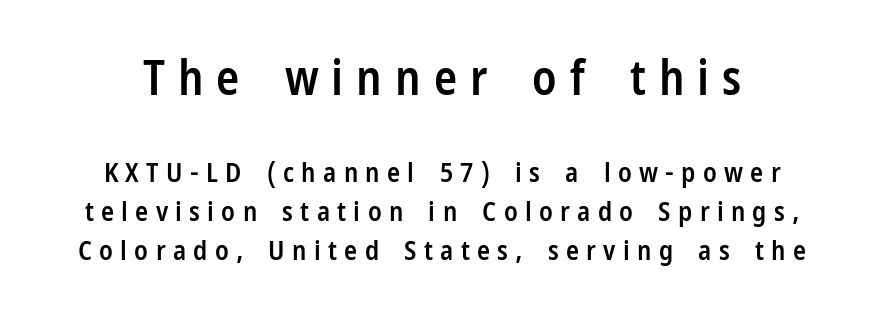
These lines sit exactly where default settings would place them. Unlike italic type, these characters show no tilt at all. Type size steps down from the first block to the second. The sample has been set in demibold, a notch under bold. Think of a printed novel: that variable character pitch is what you see here.
